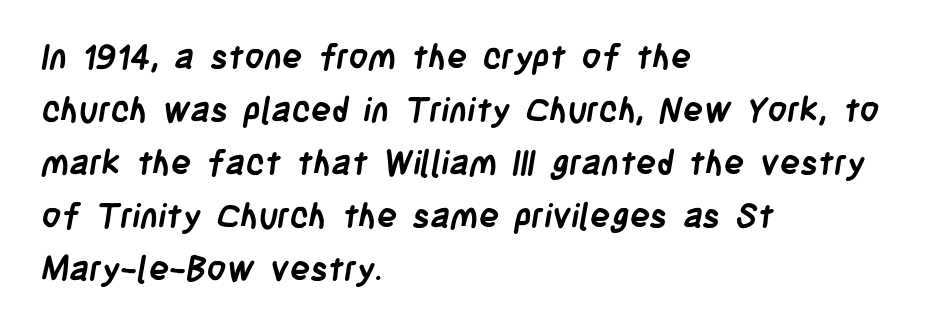
Q: Is the text bold? A: Yes.
Q: Is the typeface a serif or a sans-serif typeface? A: Sans-serif.
Q: Is the text underlined? A: No.
Q: How is the paragraph aligned? A: Left-aligned.
Q: Is the spacing between letters normal or unusually wide? A: Normal.
Q: Is the spacing between lines tight, normal or loose? A: Normal.
Q: Width (condensed, normal, or wide)? A: Condensed.
Q: Stroke contrast? A: Low.
Q: x-height? A: Large.
Q: Monospaced? A: No.
